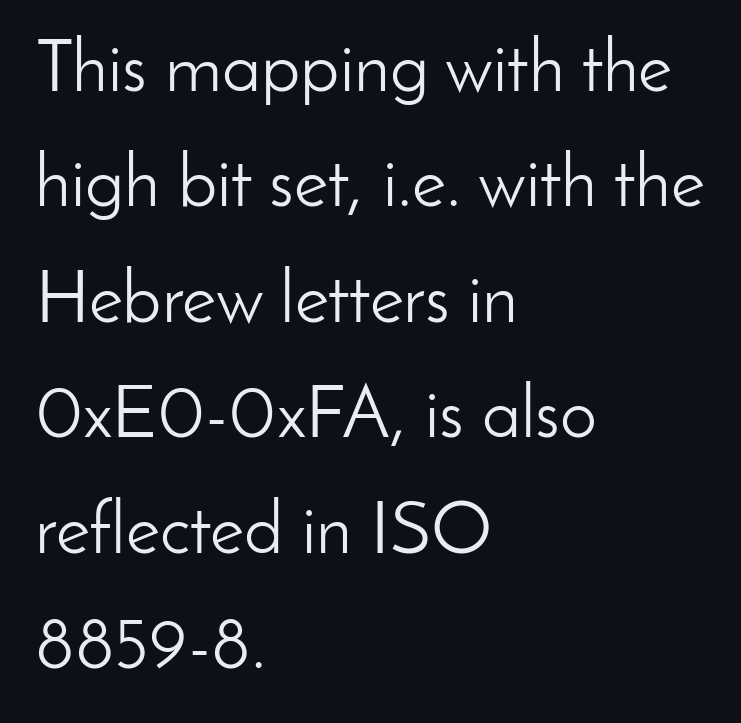
The image shows 74 px light sans-serif type, upright; set left-aligned, normal line spacing (1.56x), normal letter spacing, not underlined; low stroke contrast and a small x-height.
